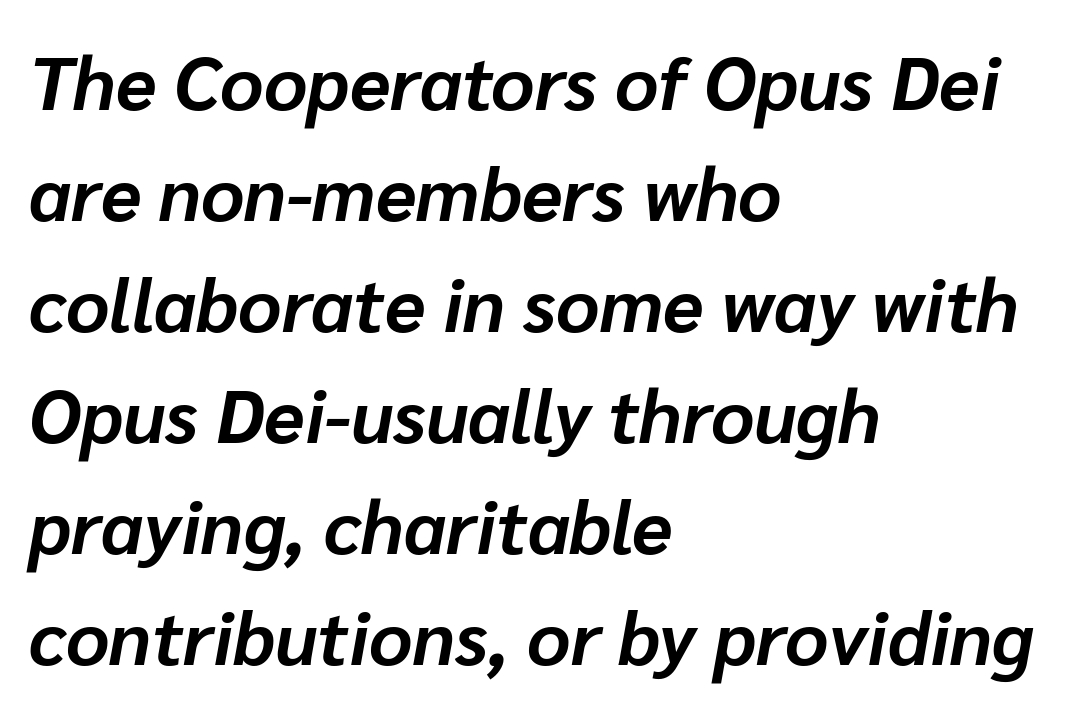
Q: Is the text bold? A: Yes.
Q: Is the text italic (slanted)? A: Yes, it leans right by about 10 degrees.
Q: Is the text underlined? A: No.
Q: How is the paragraph aligned? A: Left-aligned.
Q: Is the spacing between letters normal or unusually wide? A: Normal.
Q: Is the spacing between lines tight, normal or loose? A: Normal.
Q: Width (condensed, normal, or wide)? A: Normal.
Q: Stroke contrast? A: Low.
Q: x-height? A: Medium.
Q: Monospaced? A: No.
